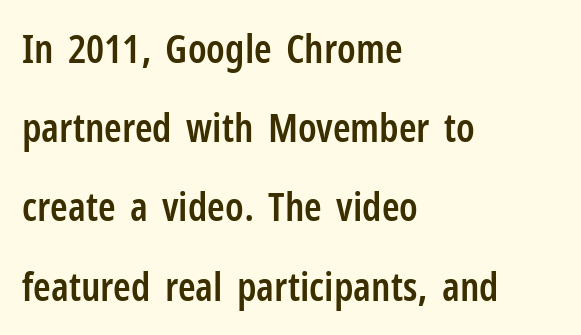
Q: Is the text bold? A: Semi-bold.
Q: Is the text italic (slanted)? A: No, it is upright.
Q: Is the typeface a serif or a sans-serif typeface? A: Sans-serif.
Q: Is the text underlined? A: No.
Q: How is the paragraph aligned? A: Left-aligned.
Q: Is the spacing between letters normal or unusually wide? A: Normal.
Q: Is the spacing between lines tight, normal or loose? A: Loose.
Q: Width (condensed, normal, or wide)? A: Condensed.
Q: Stroke contrast? A: Low.
Q: x-height? A: Medium.
Q: Monospaced? A: No.
